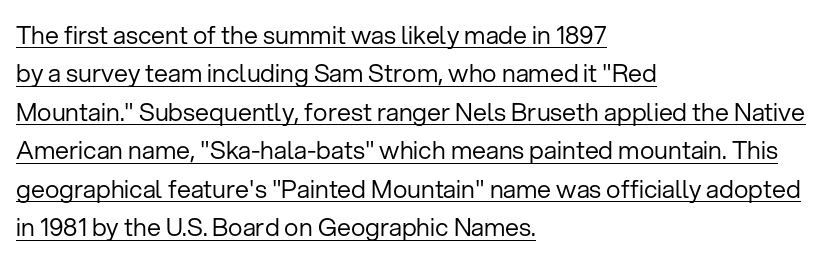
Q: Is the text bold? A: No.
Q: Is the text italic (slanted)? A: No, it is upright.
Q: Is the text underlined? A: Yes.
Q: How is the paragraph aligned? A: Left-aligned.
Q: Is the spacing between letters normal or unusually wide? A: Normal.
Q: Is the spacing between lines tight, normal or loose? A: Normal.
